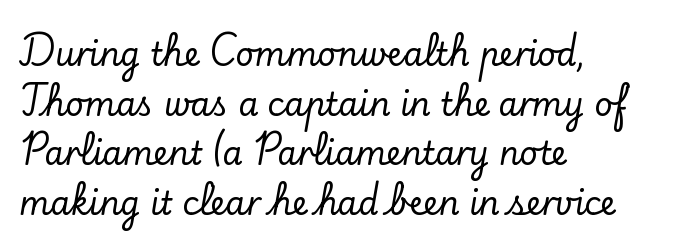
{"serif": "yes", "width": "normal", "stroke_contrast": "low", "x_height": "small", "monospaced": "no", "underline": "no", "align": "left", "line_spacing": "normal", "line_spacing_ratio": 1.55, "letter_spacing": "normal", "letter_spacing_em": 0.0, "glyph_px": 32}
